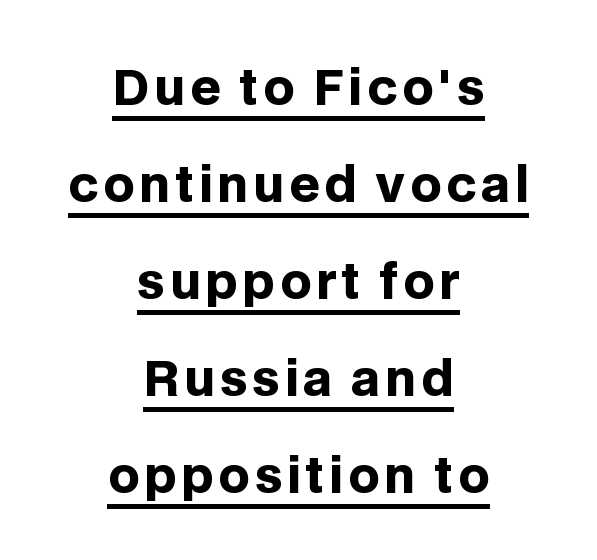
Q: Is the text bold? A: Yes.
Q: Is the text italic (slanted)? A: No, it is upright.
Q: Is the typeface a serif or a sans-serif typeface? A: Sans-serif.
Q: Is the text underlined? A: Yes.
Q: How is the paragraph aligned? A: Centered.
Q: Is the spacing between lines tight, normal or loose? A: Loose.
Q: Width (condensed, normal, or wide)? A: Normal.
Q: Stroke contrast? A: Low.
Q: x-height? A: Large.
Q: Monospaced? A: No.
